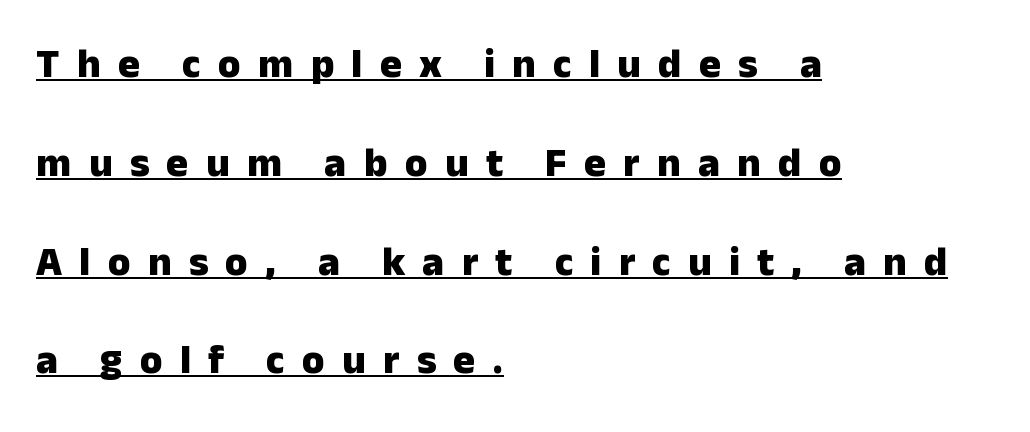
Q: Is the text bold? A: Yes.
Q: Is the text italic (slanted)? A: No, it is upright.
Q: Is the typeface a serif or a sans-serif typeface? A: Sans-serif.
Q: Is the text underlined? A: Yes.
Q: How is the paragraph aligned? A: Left-aligned.
Q: Is the spacing between letters normal or unusually wide? A: Unusually wide.
Q: Is the spacing between lines tight, normal or loose? A: Loose.
Q: Width (condensed, normal, or wide)? A: Normal.
Q: Stroke contrast? A: Low.
Q: x-height? A: Medium.
Q: Monospaced? A: No.
